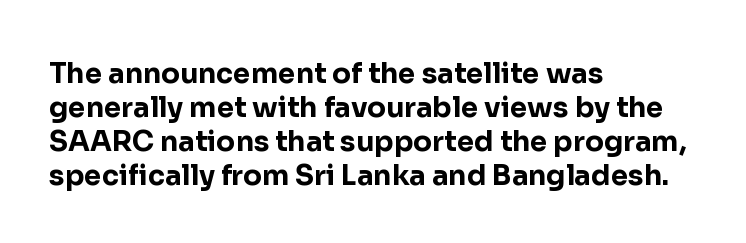
The image shows 28 px bold sans-serif type, upright; set left-aligned, line spacing 1.21x, normal letter spacing, not underlined; low stroke contrast and a medium x-height.
